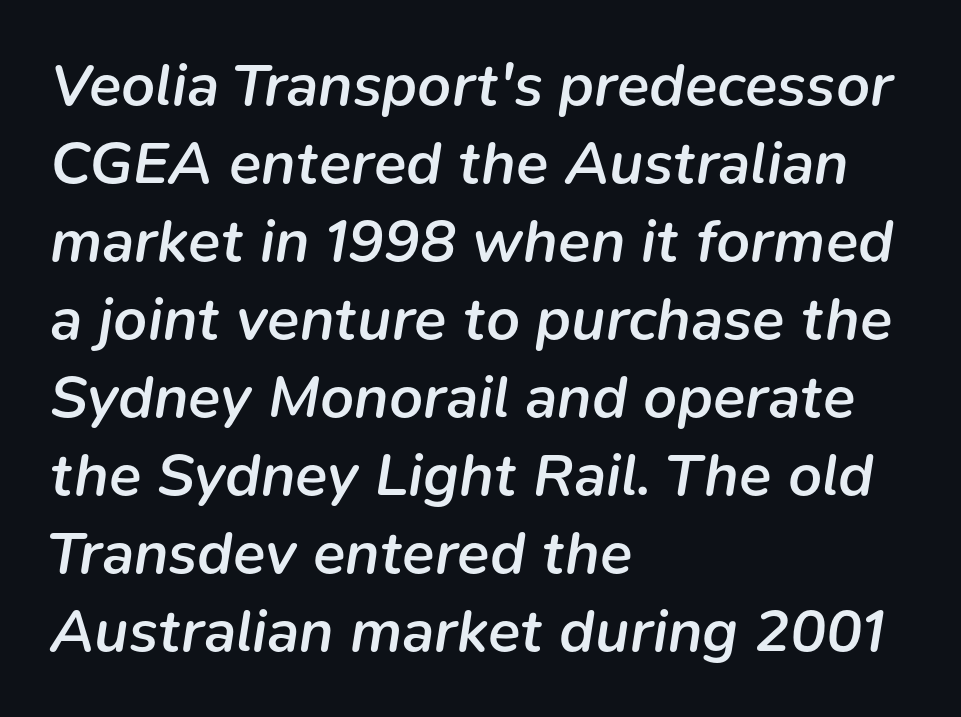
{"italic": "yes", "lean": "right", "slant_degrees": 9, "bold": "semi", "weight": "semibold", "width": "normal", "stroke_contrast": "low", "x_height": "medium", "monospaced": "no", "underline": "no", "align": "left", "line_spacing": "normal", "line_spacing_ratio": 1.3, "letter_spacing": "normal", "letter_spacing_em": 0.0, "glyph_px": 60}
